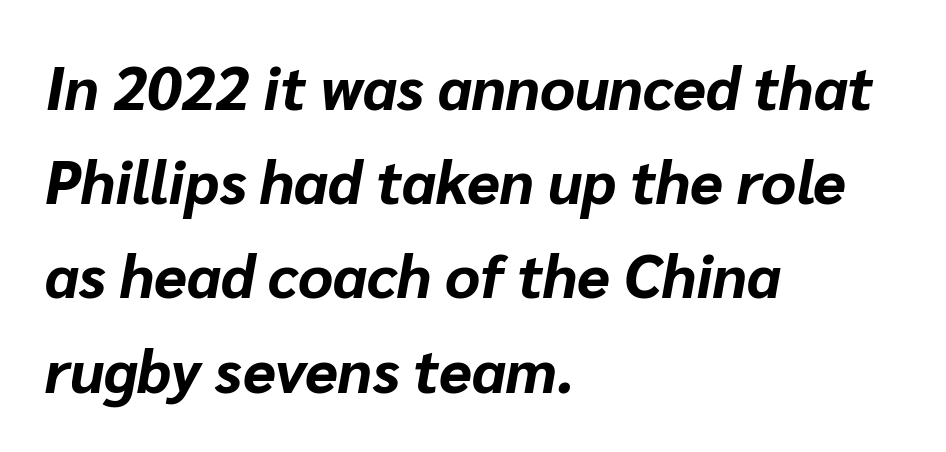
{"italic": "yes", "lean": "right", "slant_degrees": 10, "bold": "yes", "weight": "bold", "width": "normal", "stroke_contrast": "low", "x_height": "medium", "monospaced": "no", "underline": "no", "align": "left", "line_spacing": "normal", "line_spacing_ratio": 1.57, "letter_spacing": "normal", "letter_spacing_em": 0.0, "glyph_px": 60}
